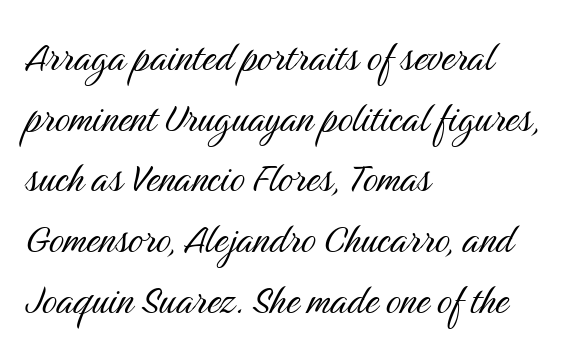
Q: Is the text bold? A: No.
Q: Is the text italic (slanted)? A: Yes.
Q: Is the typeface a serif or a sans-serif typeface? A: Sans-serif.
Q: Is the text underlined? A: No.
Q: How is the paragraph aligned? A: Left-aligned.
Q: Is the spacing between letters normal or unusually wide? A: Normal.
Q: Is the spacing between lines tight, normal or loose? A: Normal.
Q: Width (condensed, normal, or wide)? A: Condensed.
Q: Stroke contrast? A: Medium.
Q: x-height? A: Medium.
Q: Monospaced? A: No.
